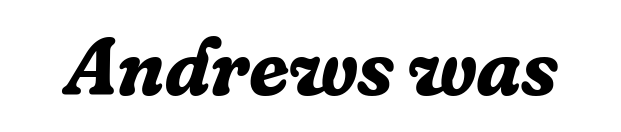
{"serif": "yes", "italic": "yes", "lean": "right", "slant_degrees": 16, "bold": "yes", "weight": "bold", "width": "normal", "stroke_contrast": "low", "x_height": "medium", "monospaced": "no", "underline": "no", "letter_spacing": "normal", "letter_spacing_em": 0.0, "glyph_px": 80}
